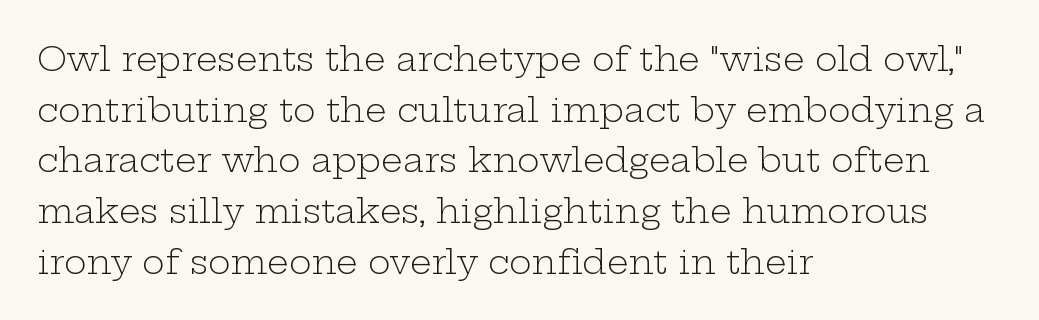
The image shows 34 px light, wide serif type, upright; set left-aligned, normal line spacing (1.49x), normal letter spacing, not underlined; low stroke contrast and a medium x-height.
